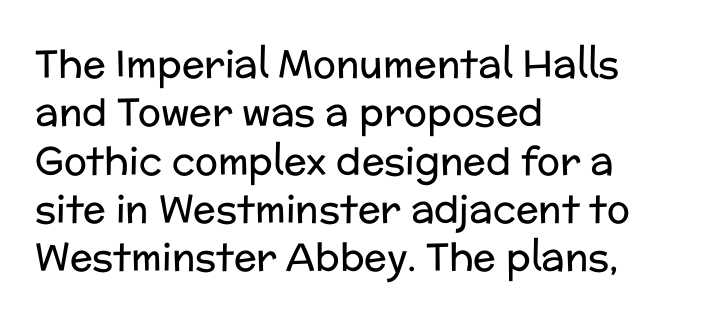
The image shows 38 px regular-weight sans-serif type, upright; set left-aligned, normal line spacing (1.27x), normal letter spacing, not underlined; low stroke contrast and a medium x-height.
